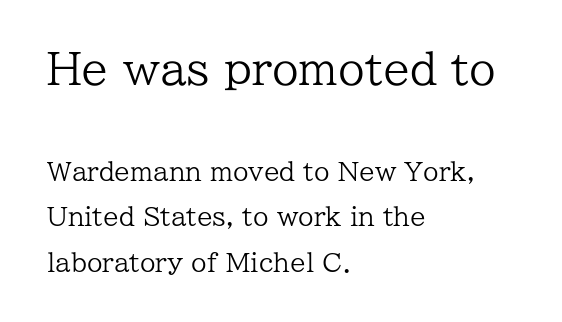
Q: Is the text bold? A: No.
Q: Is the text italic (slanted)? A: No, it is upright.
Q: Is the typeface a serif or a sans-serif typeface? A: Serif.
Q: Is the text underlined? A: No.
Q: How is the paragraph aligned? A: Left-aligned.
Q: Is the spacing between letters normal or unusually wide? A: Normal.
Q: Which block of text is set in a larger size, the first (top) or the second (bottom)? A: The first (top) one.
Q: Width (condensed, normal, or wide)? A: Normal.
Q: Stroke contrast? A: Low.
Q: x-height? A: Medium.
Q: Monospaced? A: No.
